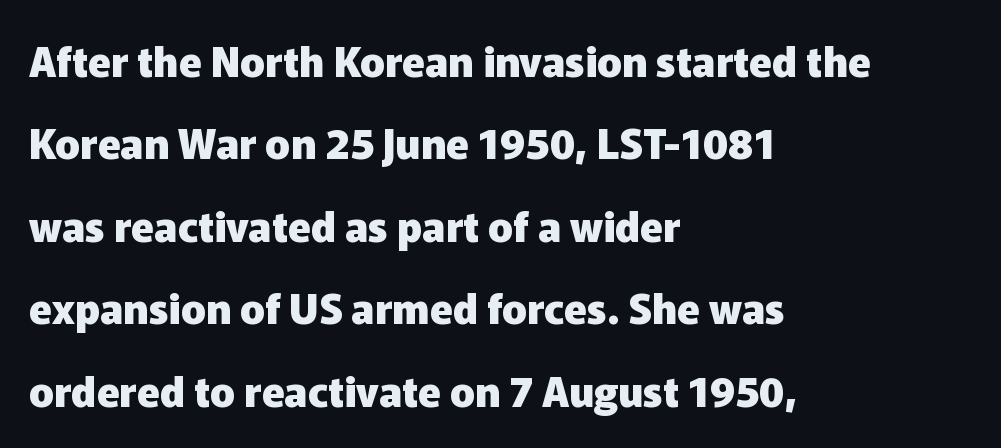
{"serif": "no", "italic": "no", "bold": "yes", "weight": "heavy", "width": "normal", "stroke_contrast": "low", "x_height": "medium", "monospaced": "no", "underline": "no", "align": "left", "line_spacing": "loose", "line_spacing_ratio": 2.01, "letter_spacing": "normal", "letter_spacing_em": 0.0, "glyph_px": 41}
